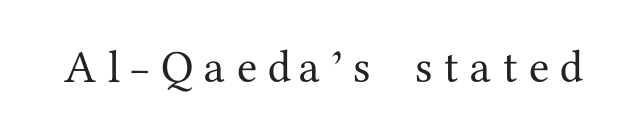
{"serif": "yes", "italic": "no", "width": "normal", "stroke_contrast": "medium", "x_height": "medium", "monospaced": "no", "underline": "no", "letter_spacing": "wide", "letter_spacing_em": 0.25, "glyph_px": 46}
